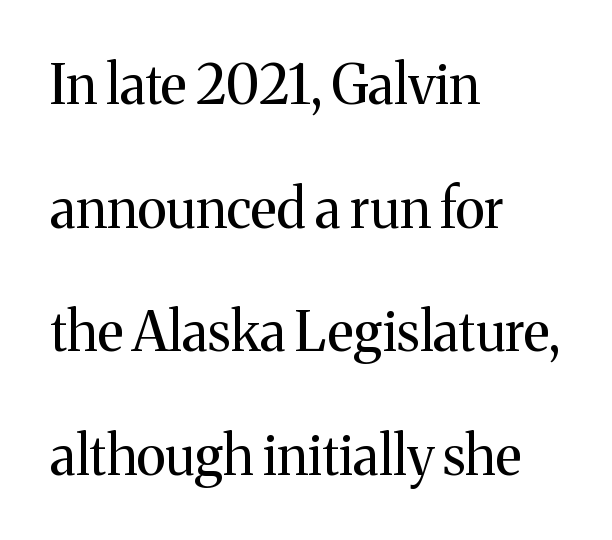
{"serif": "yes", "italic": "no", "bold": "no", "weight": "regular", "width": "normal", "stroke_contrast": "medium", "x_height": "medium", "monospaced": "no", "underline": "no", "align": "left", "line_spacing": "loose", "line_spacing_ratio": 2.29, "letter_spacing": "normal", "letter_spacing_em": 0.0, "glyph_px": 54}
